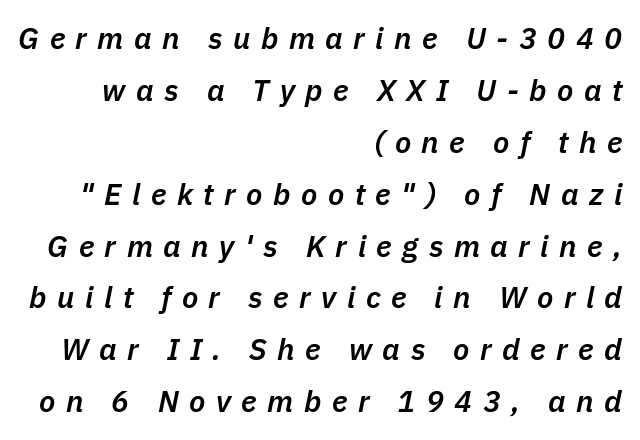
As a designer I'd log this as weight 600, semibold. Italic? Definitely — the glyphs are oblique. Honestly, the letter spacing is so wide it's the main thing you notice. A typesetter would call this proportional, since set widths differ per character. The string is rendered with underlining switched off. The text block is weighted toward the right margin, trailing off unevenly leftward.
